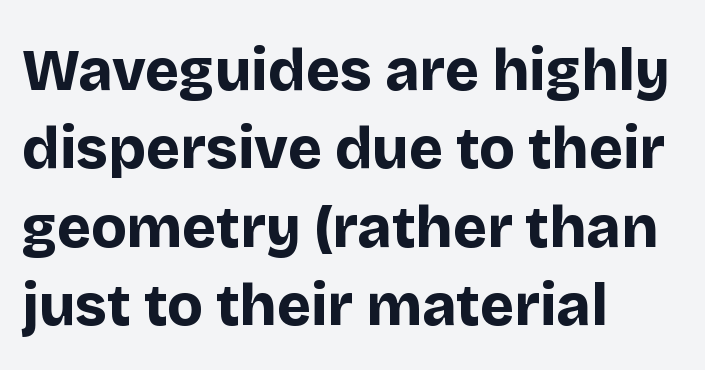
The image shows 58 px bold sans-serif type, upright; set left-aligned, normal line spacing (1.35x), normal letter spacing, not underlined; low stroke contrast and a large x-height.
